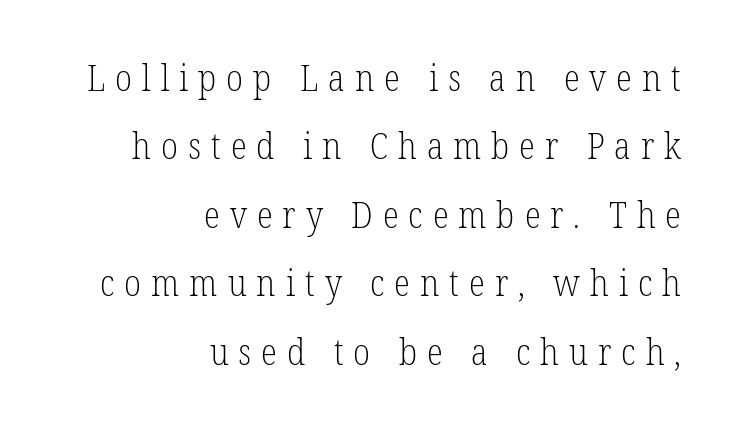
The image shows 37 px light, condensed serif type, upright; set right-aligned, line spacing 1.85x, unusually wide letter spacing (+0.27 em), not underlined; low stroke contrast and a medium x-height.
